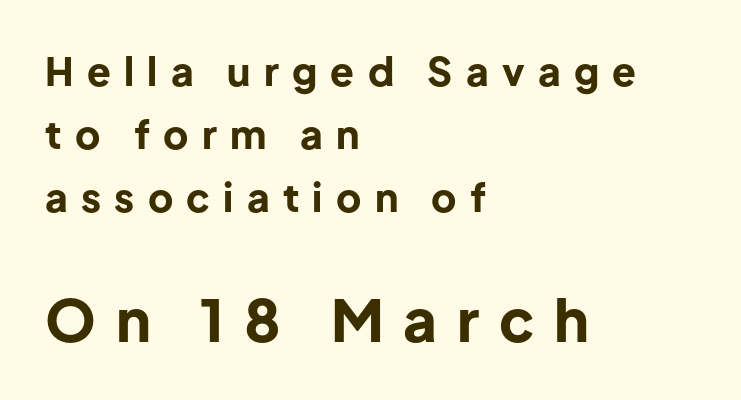
{"serif": "no", "italic": "no", "bold": "yes", "weight": "bold", "width": "normal", "stroke_contrast": "low", "x_height": "medium", "monospaced": "no", "underline": "no", "align": "left", "line_spacing": "normal", "line_spacing_ratio": 1.62, "letter_spacing": "wide", "letter_spacing_em": 0.34, "larger_block": "second", "size_ratio": 1.49, "glyph_px": 58}
